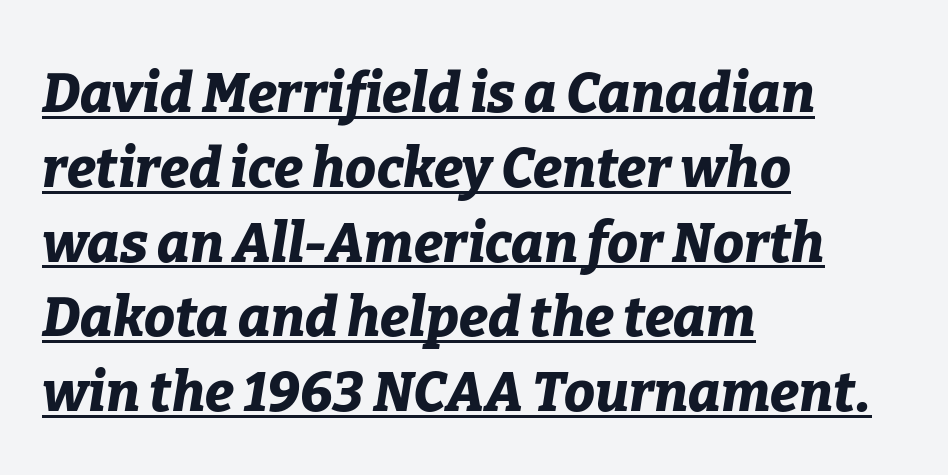
Q: Is the text bold? A: Yes.
Q: Is the text italic (slanted)? A: Yes, it leans right by about 9 degrees.
Q: Is the text underlined? A: Yes.
Q: How is the paragraph aligned? A: Left-aligned.
Q: Is the spacing between letters normal or unusually wide? A: Normal.
Q: Is the spacing between lines tight, normal or loose? A: Normal.
Q: Width (condensed, normal, or wide)? A: Normal.
Q: Stroke contrast? A: Low.
Q: x-height? A: Medium.
Q: Monospaced? A: No.
